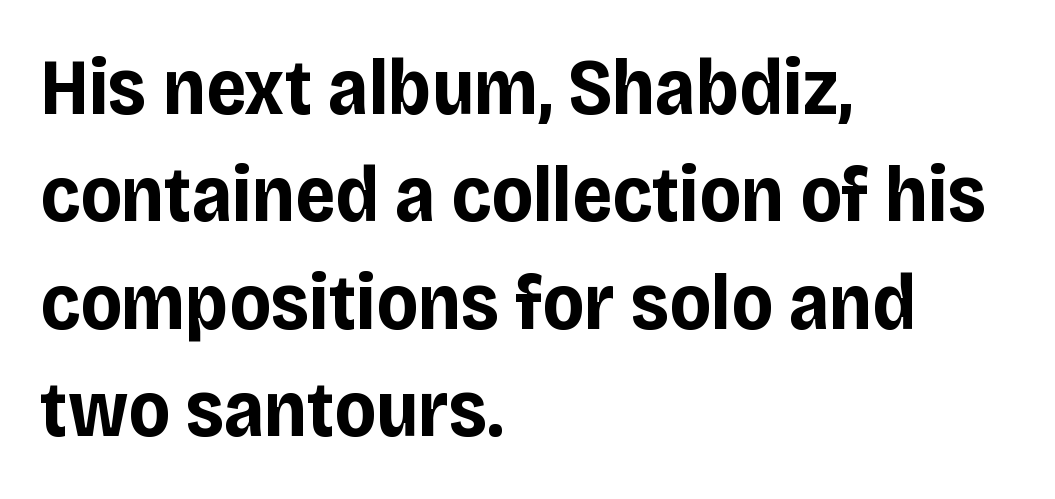
The image shows 79 px bold sans-serif type, upright; set left-aligned, normal line spacing (1.36x), normal letter spacing, not underlined; low stroke contrast and a large x-height.
